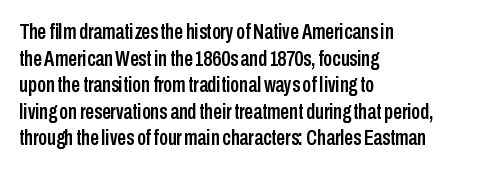
A student would call this left alignment; a typographer would say flush left, rag right. Nobody touched the tracking dial on this one. Tall strokes in this sample are plumb rather than angled. Descenders are the only things crossing below the line.
